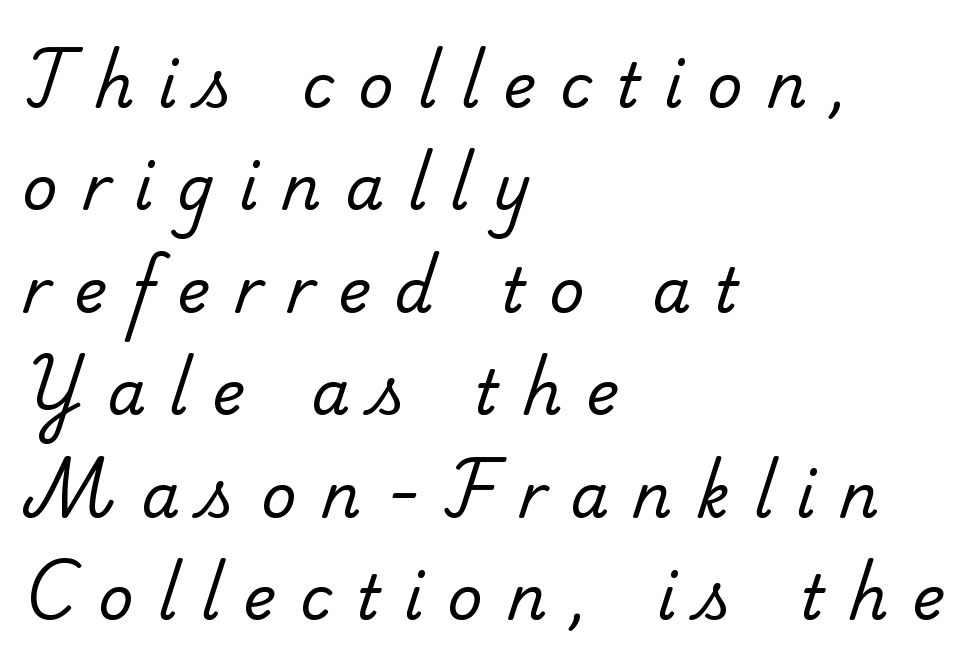
Each line starts at the same left margin while the right side varies. One glance says typical: line gaps are just what's usual. Each letter keeps its own natural width here, so spacing adapts to shape. Stem width sits at or under what a default text font uses. Is this a sans? No — the strokes have serifs.
